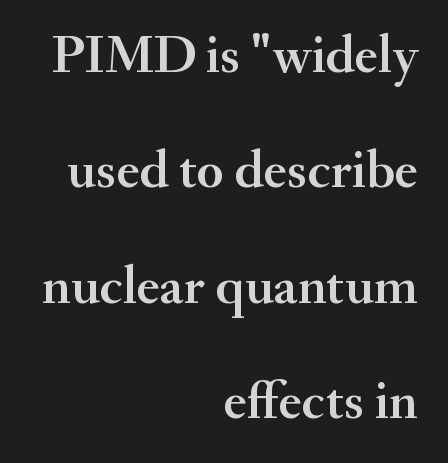
Q: Is the text italic (slanted)? A: No, it is upright.
Q: Is the typeface a serif or a sans-serif typeface? A: Serif.
Q: Is the text underlined? A: No.
Q: How is the paragraph aligned? A: Right-aligned.
Q: Is the spacing between letters normal or unusually wide? A: Normal.
Q: Is the spacing between lines tight, normal or loose? A: Loose.
Q: Width (condensed, normal, or wide)? A: Normal.
Q: Stroke contrast? A: Medium.
Q: x-height? A: Small.
Q: Monospaced? A: No.
